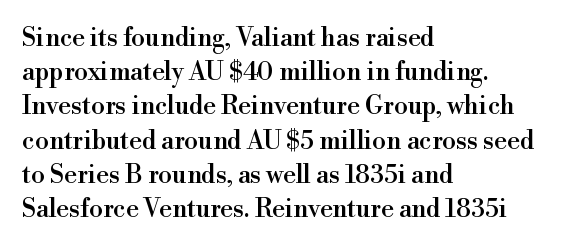
Q: Is the text italic (slanted)? A: No, it is upright.
Q: Is the text underlined? A: No.
Q: How is the paragraph aligned? A: Left-aligned.
Q: Is the spacing between letters normal or unusually wide? A: Normal.
Q: Is the spacing between lines tight, normal or loose? A: Normal.
